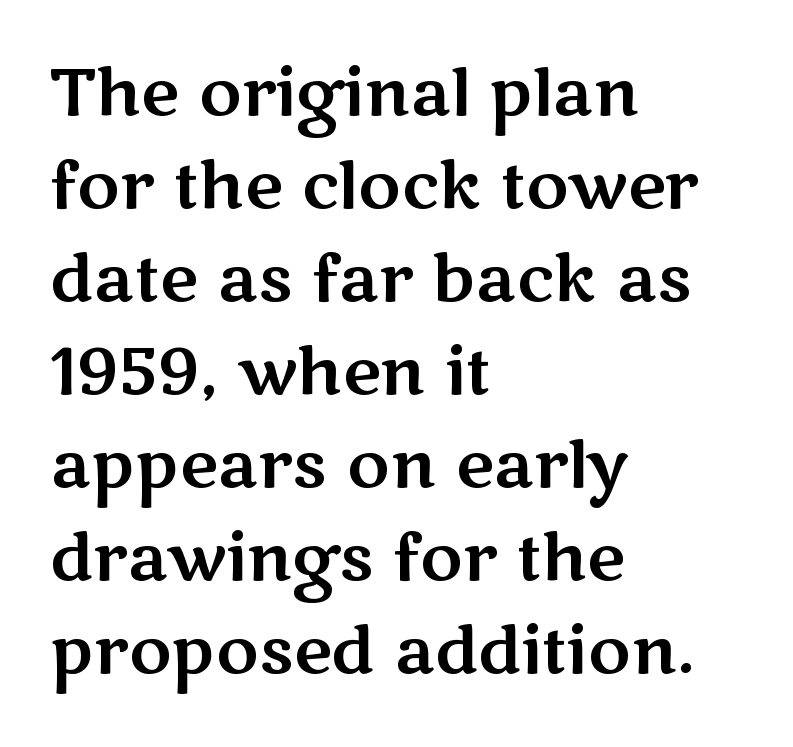
Q: Is the text italic (slanted)? A: No, it is upright.
Q: Is the typeface a serif or a sans-serif typeface? A: Sans-serif.
Q: Is the text underlined? A: No.
Q: How is the paragraph aligned? A: Left-aligned.
Q: Is the spacing between letters normal or unusually wide? A: Normal.
Q: Is the spacing between lines tight, normal or loose? A: Normal.
Q: Width (condensed, normal, or wide)? A: Wide.
Q: Stroke contrast? A: Medium.
Q: x-height? A: Medium.
Q: Monospaced? A: No.
